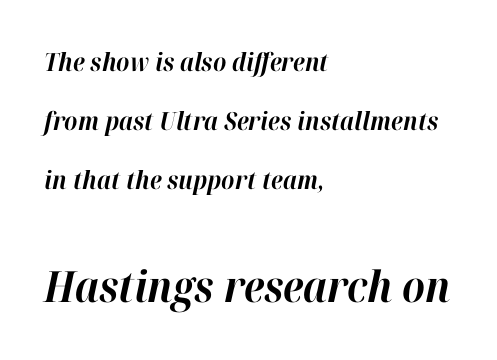
These lines are set flush left with a ragged right edge. In terms of leading, this rendering errs on the spacious side. The strip under each line holds only bare page. When letters slant like this, we call the style italic.
